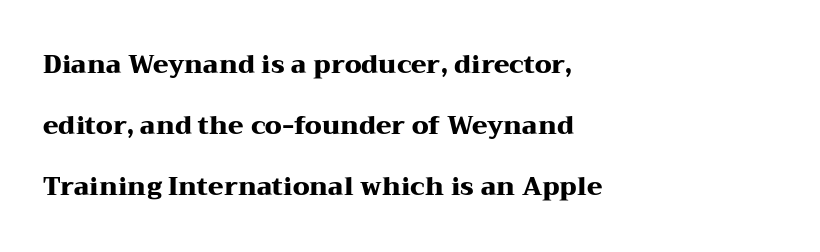
Q: Is the text bold? A: Yes.
Q: Is the text italic (slanted)? A: No, it is upright.
Q: Is the text underlined? A: No.
Q: How is the paragraph aligned? A: Left-aligned.
Q: Is the spacing between letters normal or unusually wide? A: Normal.
Q: Is the spacing between lines tight, normal or loose? A: Loose.
